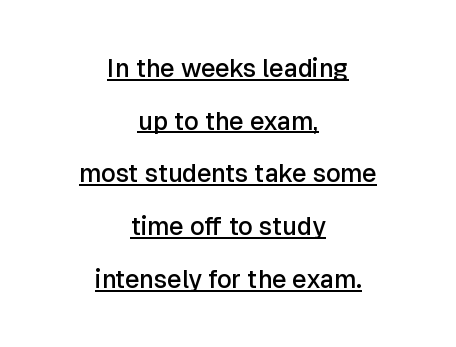
The paragraph has two soft edges and a firm central axis. A fair bit of extra ink — the face is semibold, not bold. Quick note: interline space is abundant. A baseline rule has been typeset under these characters.
